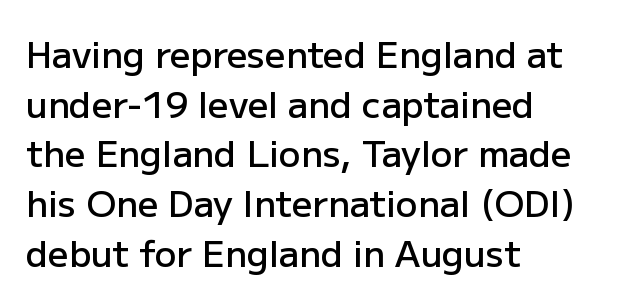
Q: Is the text bold? A: Semi-bold.
Q: Is the text italic (slanted)? A: No, it is upright.
Q: Is the typeface a serif or a sans-serif typeface? A: Sans-serif.
Q: Is the text underlined? A: No.
Q: How is the paragraph aligned? A: Left-aligned.
Q: Is the spacing between letters normal or unusually wide? A: Normal.
Q: Is the spacing between lines tight, normal or loose? A: Normal.
Q: Width (condensed, normal, or wide)? A: Normal.
Q: Stroke contrast? A: Low.
Q: x-height? A: Medium.
Q: Monospaced? A: No.
